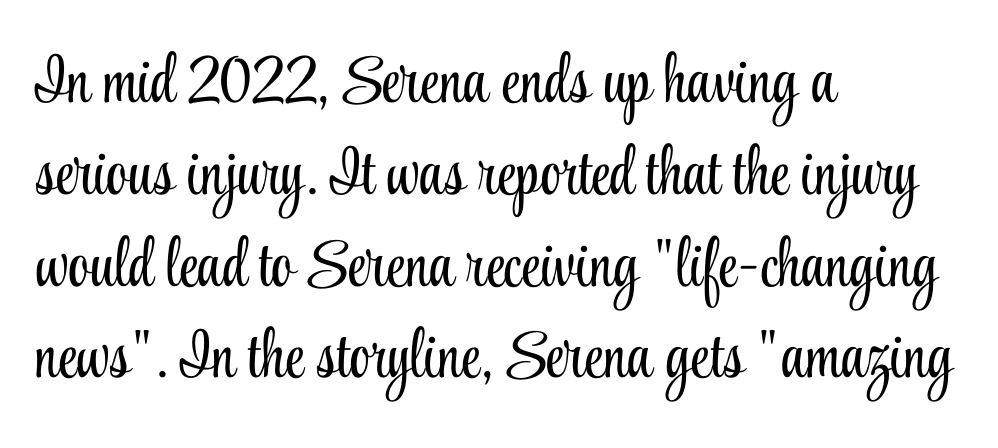
Note the varied advance widths — an 'i' is clearly narrower than an 'm'. Rule under the text: the space is simply empty. The letterforms sit shoulder to shoulder at normal distance. The lines in this sample share a left origin and differ only in where they stop. The weight tops out at a normal text grade.
